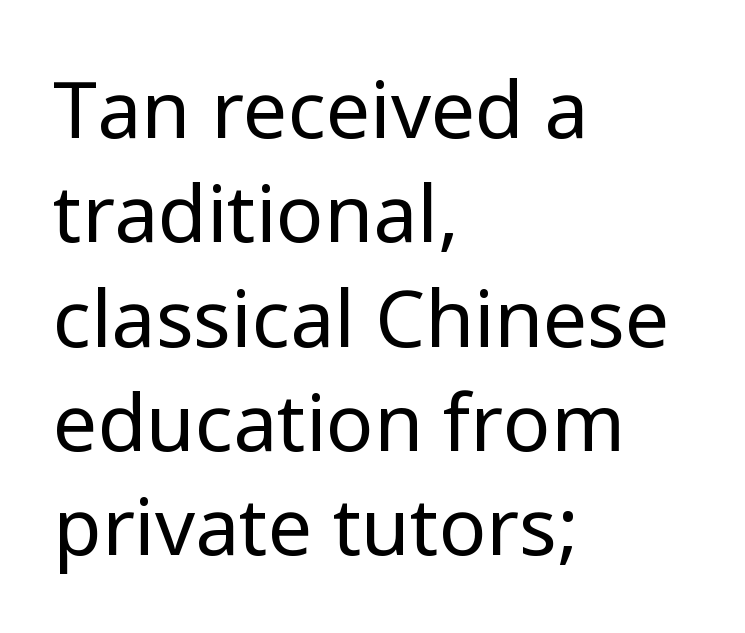
Q: Is the text bold? A: No.
Q: Is the text italic (slanted)? A: No, it is upright.
Q: Is the typeface a serif or a sans-serif typeface? A: Sans-serif.
Q: Is the text underlined? A: No.
Q: How is the paragraph aligned? A: Left-aligned.
Q: Is the spacing between letters normal or unusually wide? A: Normal.
Q: Is the spacing between lines tight, normal or loose? A: Normal.
Q: Width (condensed, normal, or wide)? A: Normal.
Q: Stroke contrast? A: Low.
Q: x-height? A: Medium.
Q: Monospaced? A: No.
